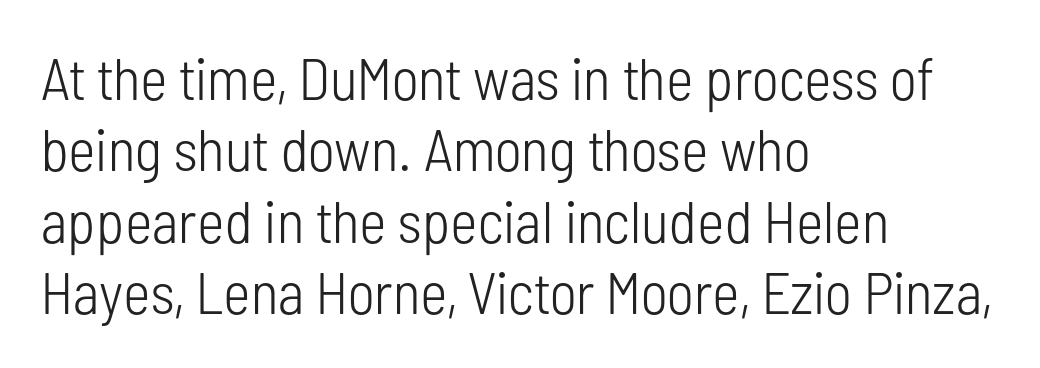
Q: Is the text bold? A: No.
Q: Is the text italic (slanted)? A: No, it is upright.
Q: Is the typeface a serif or a sans-serif typeface? A: Sans-serif.
Q: Is the text underlined? A: No.
Q: How is the paragraph aligned? A: Left-aligned.
Q: Is the spacing between letters normal or unusually wide? A: Normal.
Q: Width (condensed, normal, or wide)? A: Condensed.
Q: Stroke contrast? A: Low.
Q: x-height? A: Medium.
Q: Monospaced? A: No.
